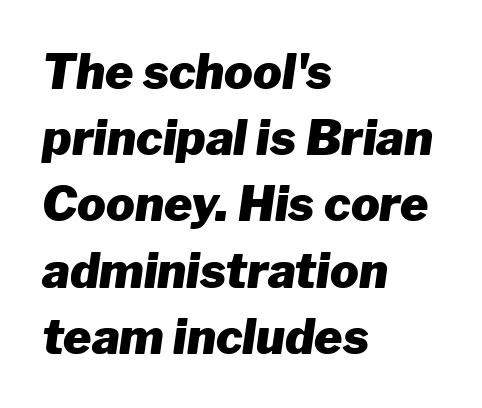
{"italic": "yes", "lean": "right", "slant_degrees": 8, "bold": "yes", "weight": "heavy", "width": "normal", "stroke_contrast": "low", "x_height": "medium", "monospaced": "no", "underline": "no", "align": "left", "line_spacing": "normal", "line_spacing_ratio": 1.38, "letter_spacing": "normal", "letter_spacing_em": 0.0, "glyph_px": 48}
